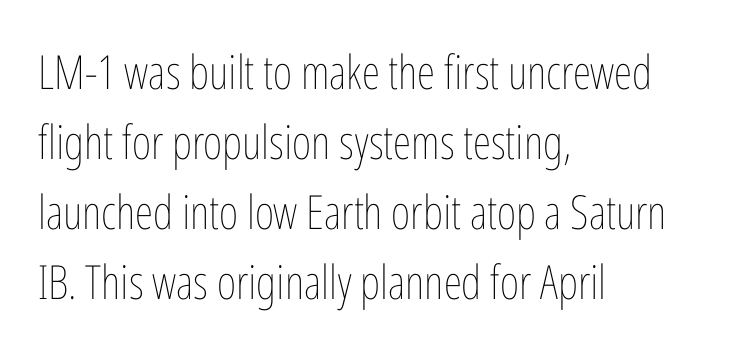
{"italic": "no", "bold": "no", "weight": "thin", "width": "condensed", "stroke_contrast": "low", "x_height": "medium", "monospaced": "no", "underline": "no", "align": "left", "line_spacing": "normal", "line_spacing_ratio": 1.49, "letter_spacing": "normal", "letter_spacing_em": 0.0, "glyph_px": 47}
